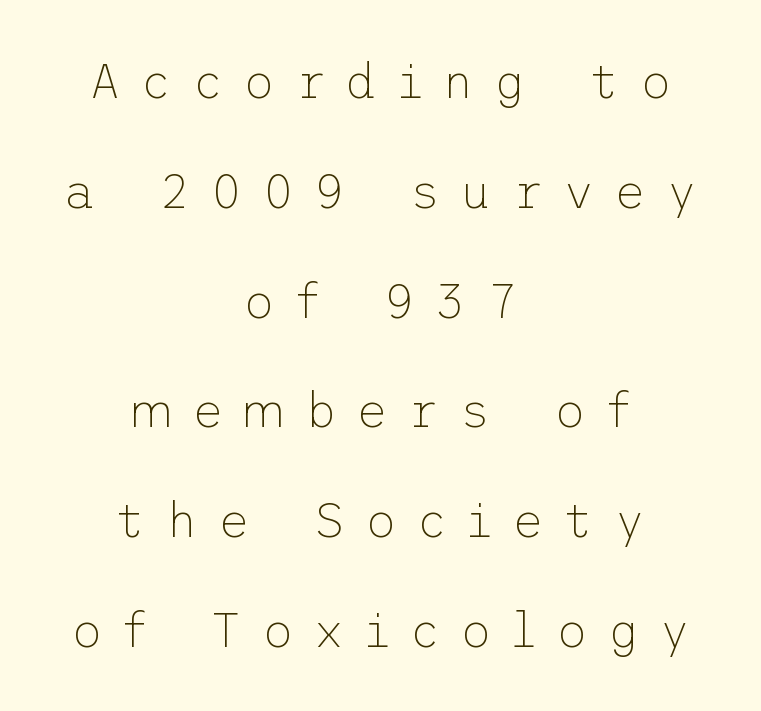
{"serif": "no", "italic": "no", "bold": "no", "weight": "thin", "width": "normal", "stroke_contrast": "low", "x_height": "medium", "underline": "no", "align": "center", "line_spacing": "loose", "line_spacing_ratio": 2.24, "letter_spacing": "wide", "letter_spacing_em": 0.4, "glyph_px": 49}
